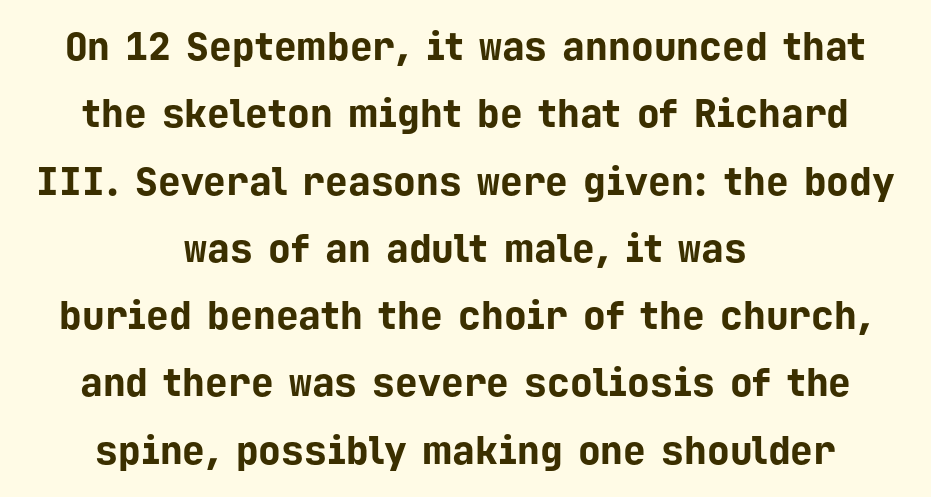
{"serif": "no", "italic": "no", "bold": "yes", "weight": "bold", "width": "normal", "stroke_contrast": "low", "x_height": "medium", "monospaced": "yes", "underline": "no", "align": "center", "line_spacing_ratio": 1.77, "letter_spacing": "normal", "letter_spacing_em": 0.0, "glyph_px": 38}
